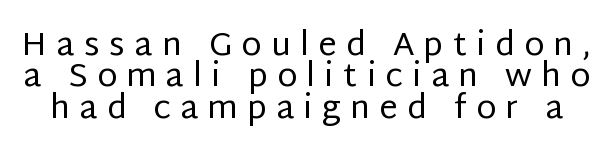
Posture: straight, roman, zero tilt. The vertical gap from one line to the next is small. Bare-footed words on every line. Here the designer chose a conventional face with non-uniform glyph widths. Regarding serifs, this sample does without them. Is the letter spacing exaggerated? Yes — the characters are pushed far apart.
